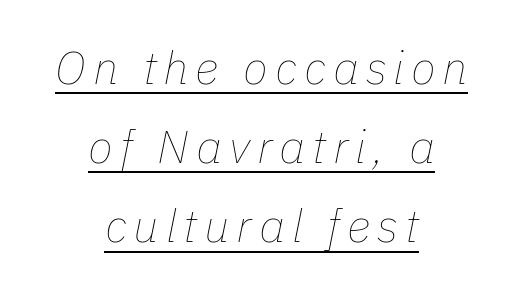
The image shows 46 px thin type, italic (leaning right); set centered, line spacing 1.72x, underlined; low stroke contrast and a medium x-height.
